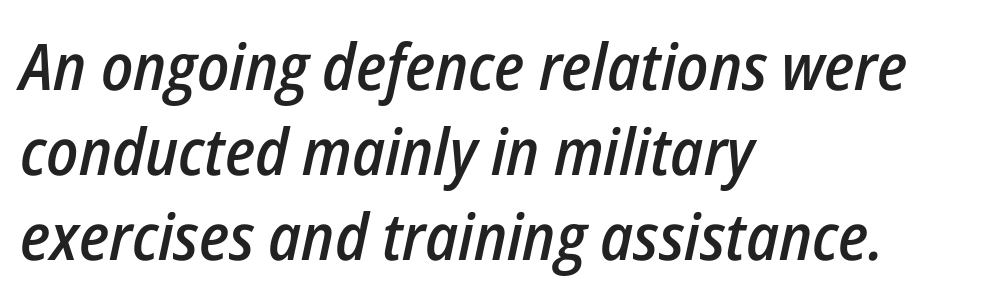
{"italic": "yes", "lean": "right", "slant_degrees": 12, "bold": "semi", "weight": "semibold", "width": "condensed", "stroke_contrast": "low", "x_height": "medium", "monospaced": "no", "underline": "no", "align": "left", "line_spacing": "normal", "line_spacing_ratio": 1.31, "letter_spacing": "normal", "letter_spacing_em": 0.0, "glyph_px": 65}
